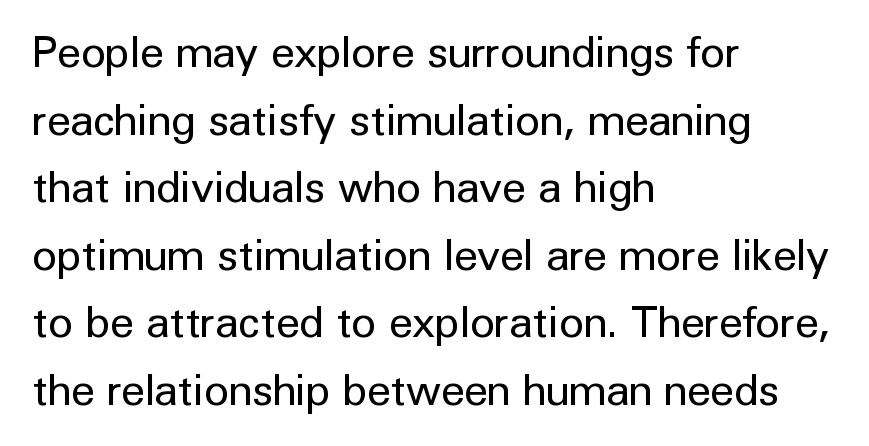
Caption: multi-line text, flush left, ragged right. A typesetter would call this proportional, since set widths differ per character. The space beneath each line is pristine and unruled. The lettering holds an erect, upright posture throughout. Caption: standard tracking, unaltered. The weight would be labelled regular, book, light, or lighter still.
